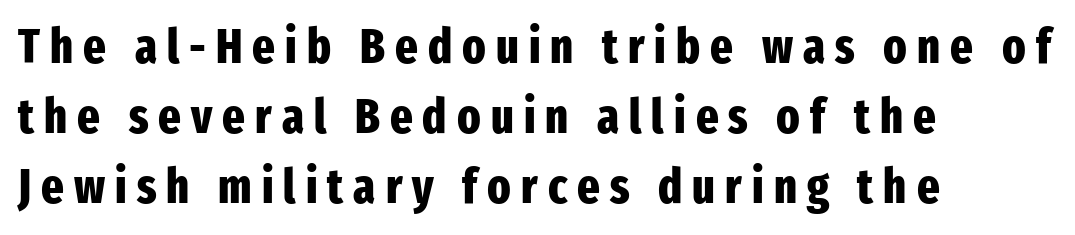
{"serif": "no", "italic": "no", "bold": "yes", "weight": "heavy", "width": "condensed", "stroke_contrast": "low", "x_height": "medium", "monospaced": "no", "underline": "no", "align": "left", "line_spacing": "normal", "line_spacing_ratio": 1.46, "letter_spacing": "wide", "letter_spacing_em": 0.21, "glyph_px": 48}
